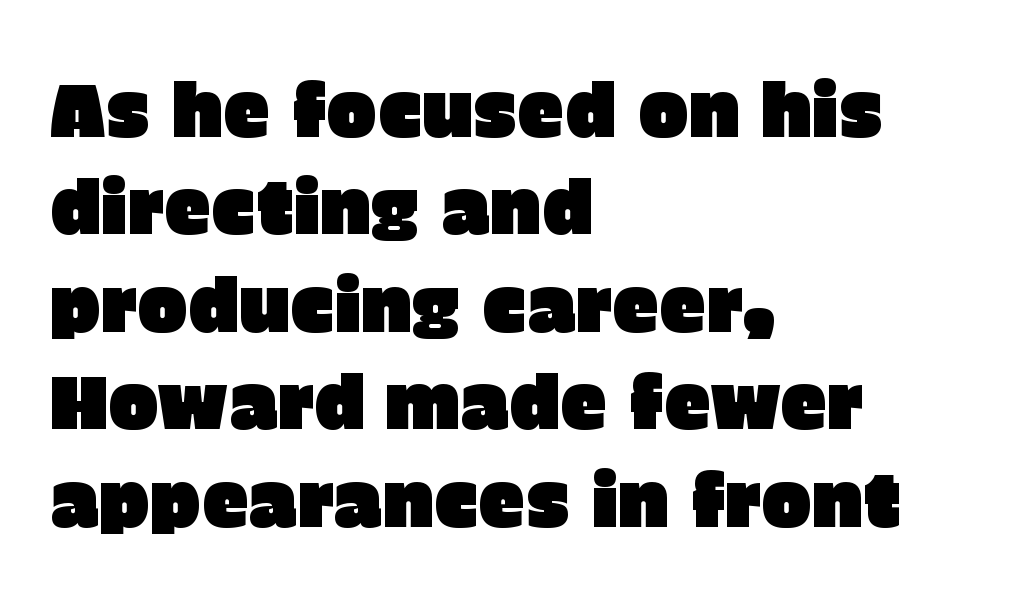
The image shows 75 px sans-serif type, upright; set left-aligned, normal line spacing (1.3x), normal letter spacing, not underlined; low stroke contrast and a large x-height.
